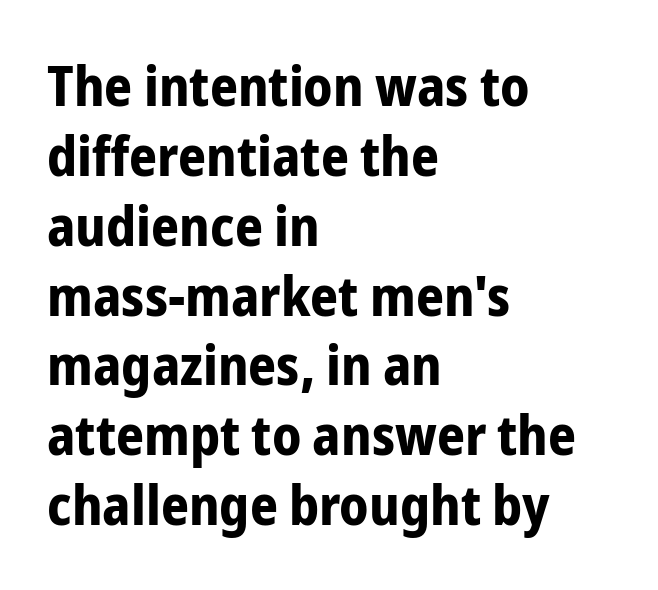
On the weight axis this lands at bold, roughly 700. Compared with a centered layout, this one pins lines to the left instead. Posture: straight, roman, zero tilt. The letters sit at their default tracking, neither squeezed nor spread. Nothing sits at the stroke ends, so this counts as sans-serif. Character widths vary here, with narrow letters taking less room than wide ones.
